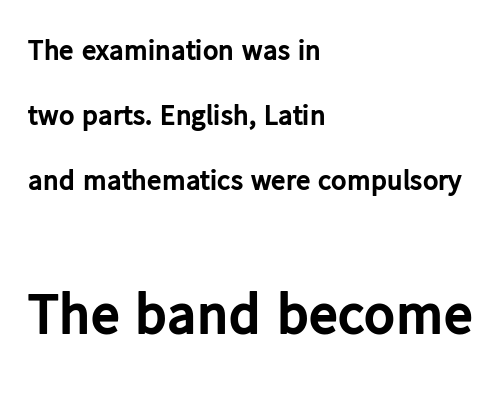
Q: Is the text bold? A: Yes.
Q: Is the text italic (slanted)? A: No, it is upright.
Q: Is the typeface a serif or a sans-serif typeface? A: Sans-serif.
Q: Is the text underlined? A: No.
Q: How is the paragraph aligned? A: Left-aligned.
Q: Is the spacing between letters normal or unusually wide? A: Normal.
Q: Is the spacing between lines tight, normal or loose? A: Loose.
Q: Which block of text is set in a larger size, the first (top) or the second (bottom)? A: The second (bottom) one.
Q: Width (condensed, normal, or wide)? A: Normal.
Q: Stroke contrast? A: Low.
Q: x-height? A: Medium.
Q: Monospaced? A: No.
